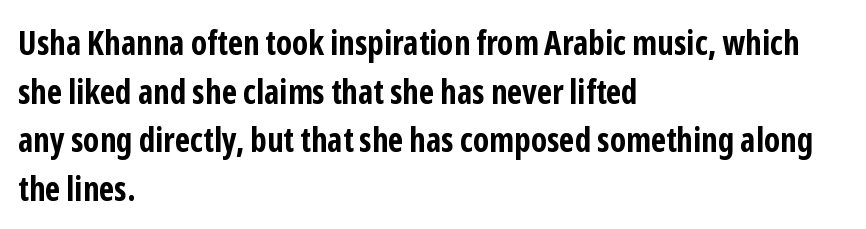
{"serif": "no", "italic": "no", "bold": "yes", "weight": "bold", "width": "condensed", "stroke_contrast": "low", "x_height": "medium", "monospaced": "no", "underline": "no", "align": "left", "line_spacing": "normal", "line_spacing_ratio": 1.43, "letter_spacing": "normal", "letter_spacing_em": 0.0, "glyph_px": 34}
